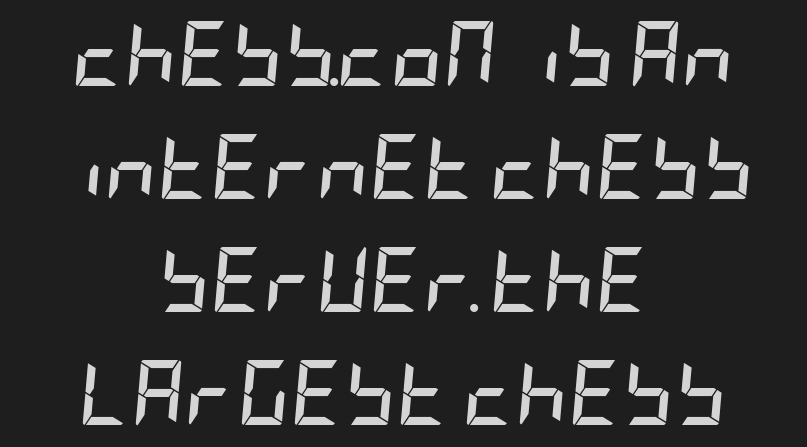
The image shows 65 px semibold, condensed type, italic (leaning right); set centered, line spacing 1.74x, normal letter spacing, not underlined; low stroke contrast and a large x-height.
